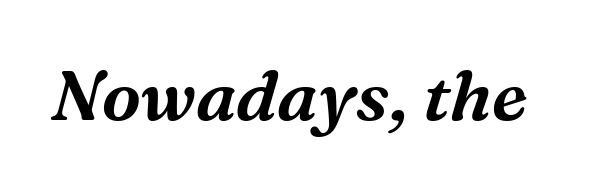
{"serif": "yes", "italic": "yes", "lean": "right", "slant_degrees": 16, "width": "normal", "stroke_contrast": "medium", "x_height": "medium", "monospaced": "no", "underline": "no", "letter_spacing": "normal", "letter_spacing_em": 0.0, "glyph_px": 70}
